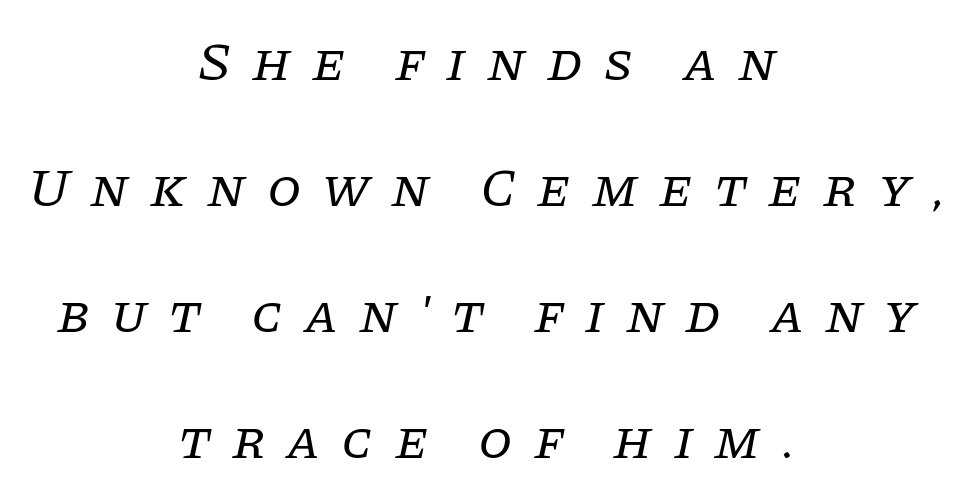
Q: Is the text bold? A: No.
Q: Is the text italic (slanted)? A: Yes, it leans right by about 11 degrees.
Q: Is the typeface a serif or a sans-serif typeface? A: Serif.
Q: Is the text underlined? A: No.
Q: How is the paragraph aligned? A: Centered.
Q: Is the spacing between letters normal or unusually wide? A: Unusually wide.
Q: Is the spacing between lines tight, normal or loose? A: Loose.
Q: Width (condensed, normal, or wide)? A: Normal.
Q: Stroke contrast? A: Low.
Q: x-height? A: Large.
Q: Monospaced? A: No.
